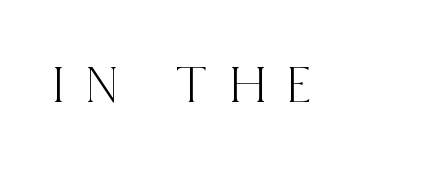
Do the characters align in a grid? No, the font is proportional. Small tapered or slab feet sit at the stroke ends, so this counts as serif. Substantial extra tracking has been applied to these lines. Italic? Not at all — the glyphs are vertical. Descender tails drop into unmarked territory.
